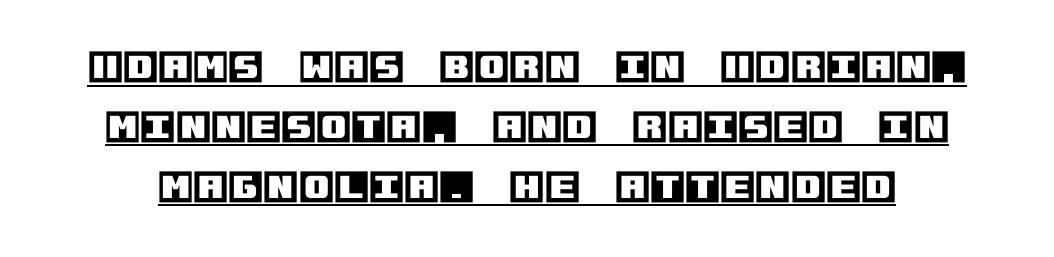
{"italic": "no", "width": "normal", "x_height": "large", "underline": "yes", "line_spacing": "normal", "line_spacing_ratio": 1.66, "letter_spacing": "normal", "letter_spacing_em": 0.0, "glyph_px": 36}
